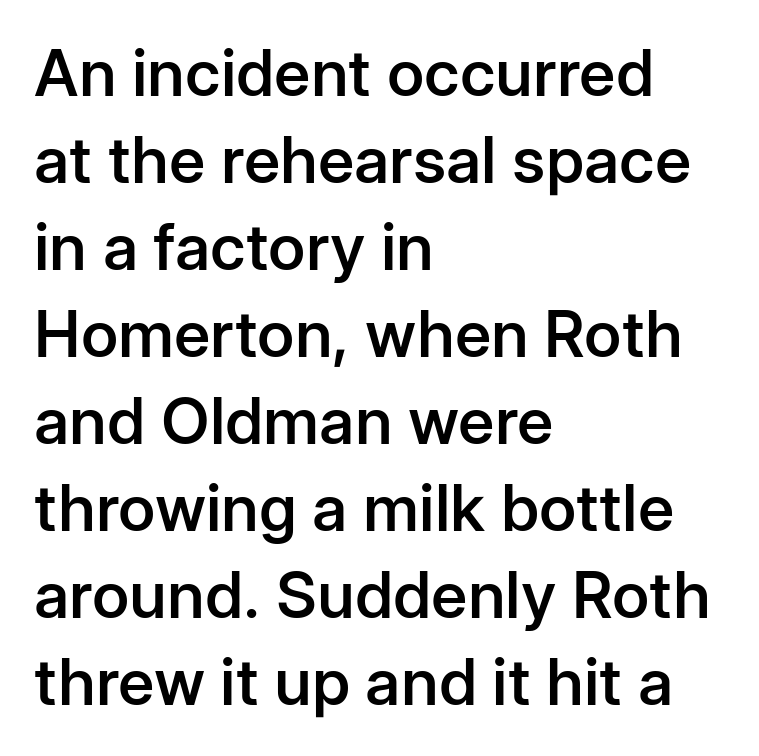
Tall strokes in this sample are plumb rather than angled. The sample has been set in demibold, a notch under bold. In terms of letterspacing, this is plain default setting. Each letter keeps its own natural width here, so spacing adapts to shape. Where is the straight margin? On the left. Is this a sans? Yes — the strokes have no serifs.
